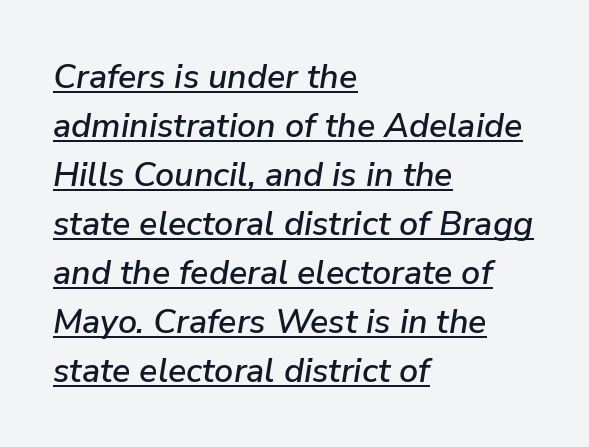
Q: Is the text italic (slanted)? A: Yes, it leans right by about 9 degrees.
Q: Is the text underlined? A: Yes.
Q: How is the paragraph aligned? A: Left-aligned.
Q: Is the spacing between letters normal or unusually wide? A: Normal.
Q: Is the spacing between lines tight, normal or loose? A: Normal.
Q: Width (condensed, normal, or wide)? A: Normal.
Q: Stroke contrast? A: Low.
Q: x-height? A: Medium.
Q: Monospaced? A: No.
